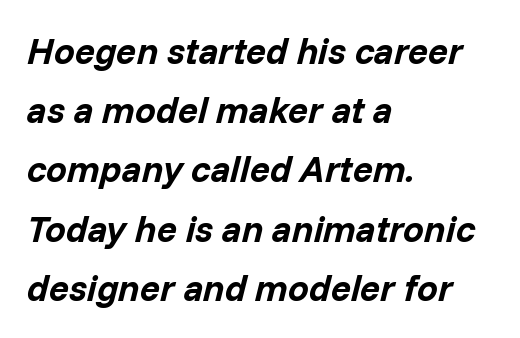
The image shows 37 px bold type, italic (leaning right); set left-aligned, normal line spacing (1.6x), normal letter spacing, not underlined; low stroke contrast and a medium x-height.
